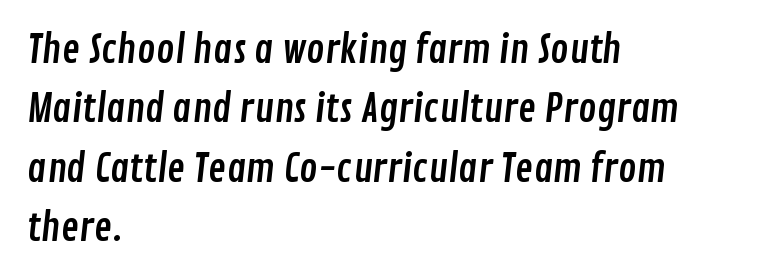
Short note: letters normally spaced. Looks like regular typesetting: each glyph gets only the width it needs. The lines sit at an ordinary, default distance from one another. This rendering features lettering with no underline. Every row of glyphs begins at an identical x-position on the left.
